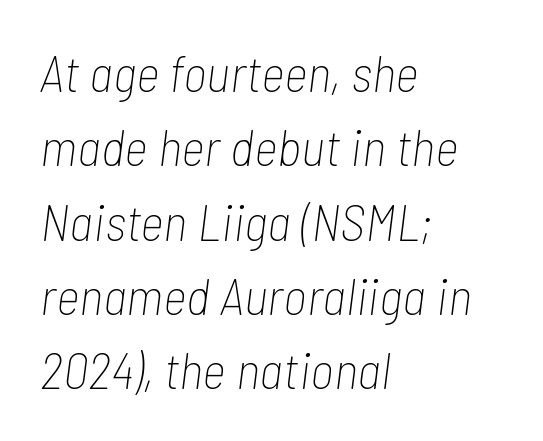
Varying glyph widths throughout — classic text-font behaviour. Left-aligned paragraph, ragged on the right. A bare baseline throughout the passage. Nobody touched the tracking dial on this one.
